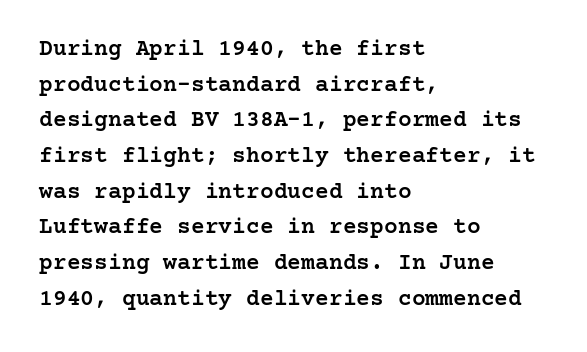
Q: Is the text bold? A: Semi-bold.
Q: Is the text italic (slanted)? A: No, it is upright.
Q: Is the text underlined? A: No.
Q: How is the paragraph aligned? A: Left-aligned.
Q: Is the spacing between letters normal or unusually wide? A: Normal.
Q: Is the spacing between lines tight, normal or loose? A: Normal.
